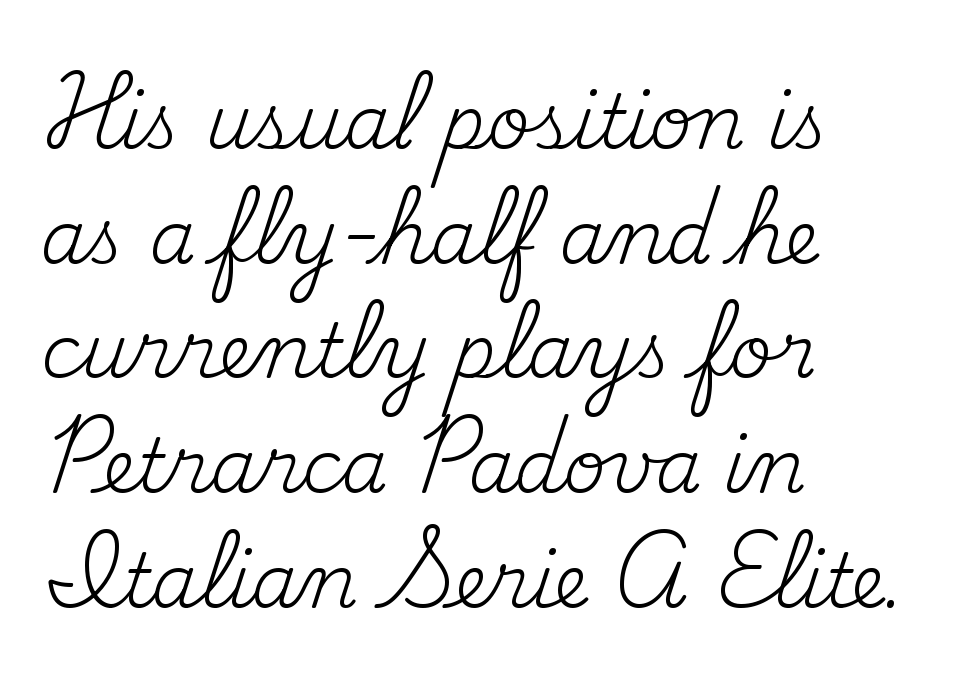
Q: Is the text bold? A: No.
Q: Is the text italic (slanted)? A: Yes.
Q: Is the typeface a serif or a sans-serif typeface? A: Serif.
Q: Is the text underlined? A: No.
Q: How is the paragraph aligned? A: Left-aligned.
Q: Is the spacing between letters normal or unusually wide? A: Normal.
Q: Is the spacing between lines tight, normal or loose? A: Normal.
Q: Width (condensed, normal, or wide)? A: Normal.
Q: Stroke contrast? A: Medium.
Q: x-height? A: Small.
Q: Monospaced? A: No.
